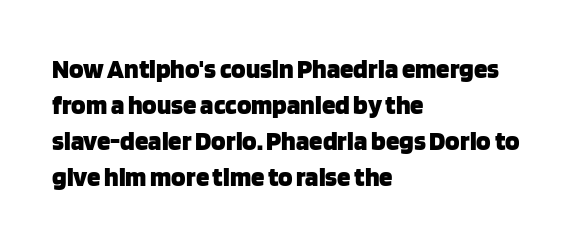
{"italic": "no", "bold": "yes", "underline": "no", "align": "left", "line_spacing": "normal", "line_spacing_ratio": 1.33, "letter_spacing": "normal", "letter_spacing_em": 0.0, "glyph_px": 27}
